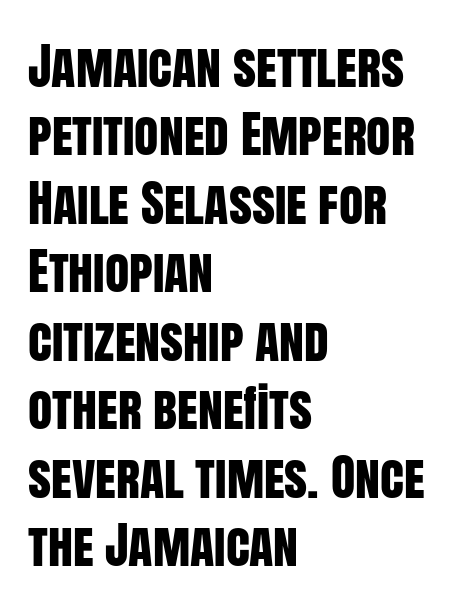
Q: Is the text italic (slanted)? A: No, it is upright.
Q: Is the typeface a serif or a sans-serif typeface? A: Sans-serif.
Q: Is the text underlined? A: No.
Q: How is the paragraph aligned? A: Left-aligned.
Q: Is the spacing between letters normal or unusually wide? A: Normal.
Q: Is the spacing between lines tight, normal or loose? A: Normal.
Q: Width (condensed, normal, or wide)? A: Condensed.
Q: Stroke contrast? A: Low.
Q: x-height? A: Large.
Q: Monospaced? A: No.
